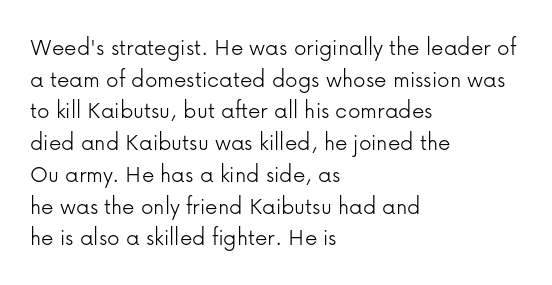
{"italic": "no", "bold": "no", "underline": "no", "align": "left", "line_spacing": "normal", "line_spacing_ratio": 1.27, "letter_spacing": "normal", "letter_spacing_em": 0.0, "glyph_px": 25}
